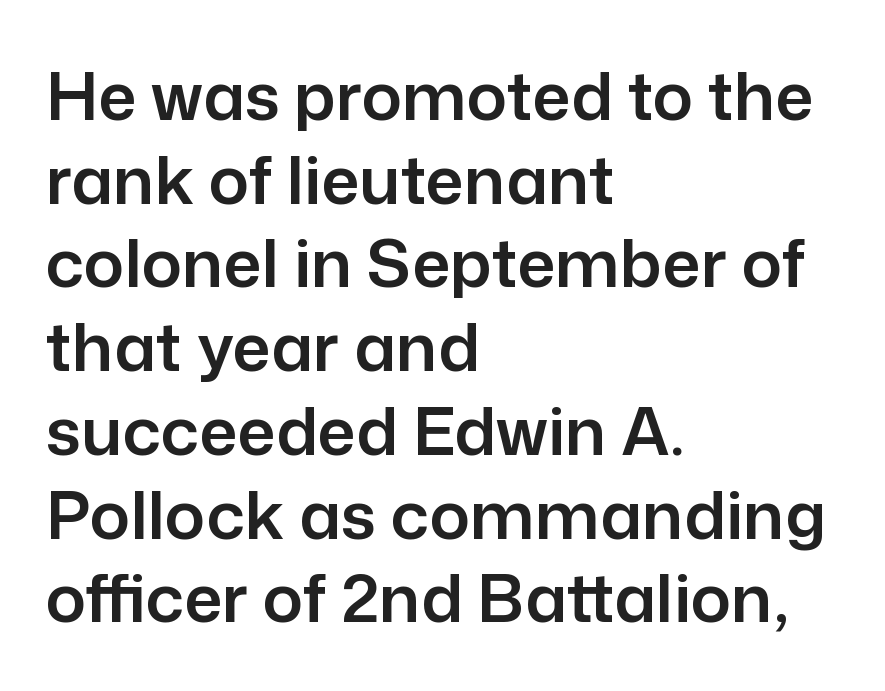
{"serif": "no", "italic": "no", "width": "normal", "stroke_contrast": "low", "x_height": "medium", "monospaced": "no", "underline": "no", "align": "left", "line_spacing": "normal", "line_spacing_ratio": 1.25, "letter_spacing": "normal", "letter_spacing_em": 0.0, "glyph_px": 67}
